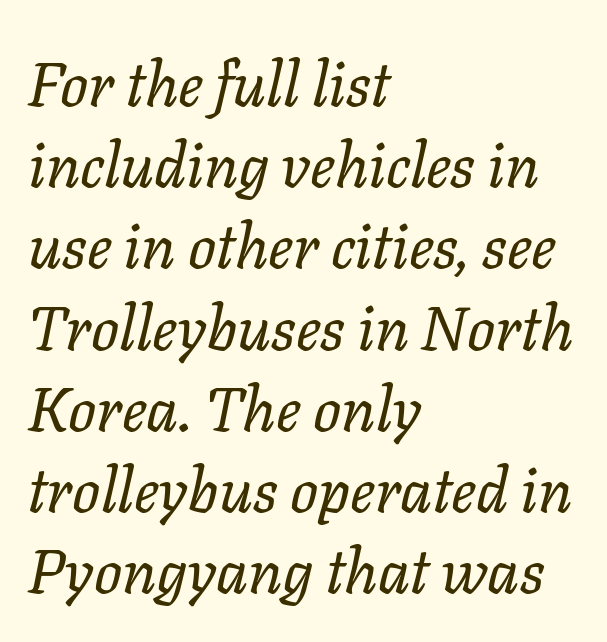
{"italic": "yes", "lean": "right", "slant_degrees": 11, "bold": "no", "weight": "regular", "width": "normal", "stroke_contrast": "low", "x_height": "medium", "monospaced": "no", "underline": "no", "align": "left", "line_spacing": "normal", "line_spacing_ratio": 1.31, "letter_spacing": "normal", "letter_spacing_em": 0.0, "glyph_px": 62}
